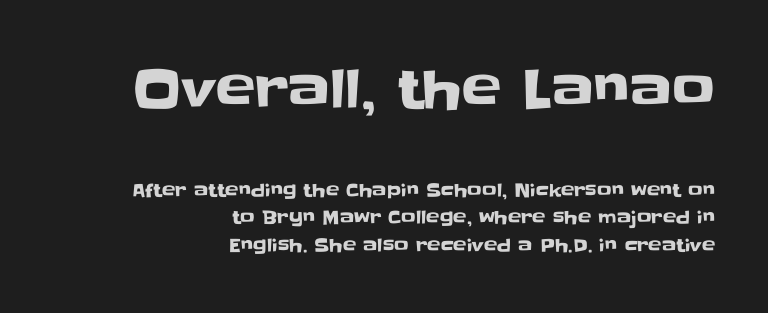
The image shows 53 px sans-serif type, upright; set right-aligned, normal line spacing (1.55x), normal letter spacing, not underlined; the first (top) block is 2.94x larger; low stroke contrast and a large x-height.
